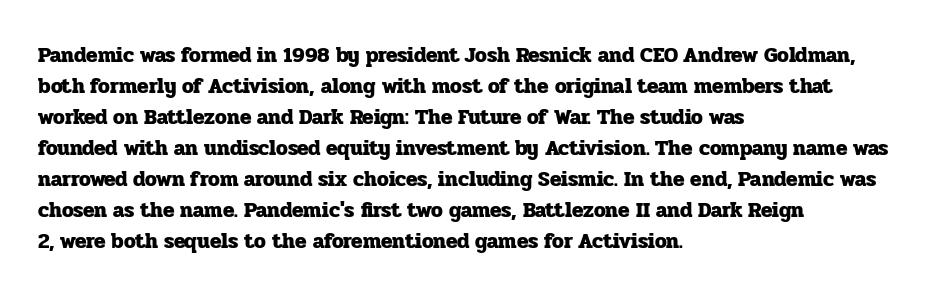
These lines keep a tight, regular rhythm from letter to letter. The typesetting leans heavy: a genuine bold. Line beginnings align vertically; line endings do not. If you drew a line through each stem, it would be perfectly vertical. Letters rest on an invisible, unmarked baseline.
